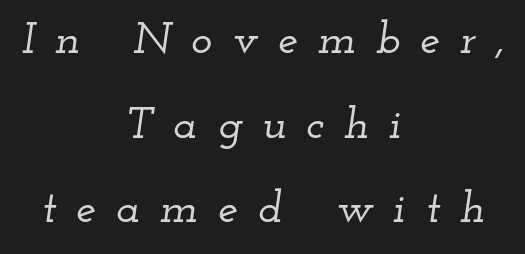
The image shows 45 px wide serif type, italic (leaning right); set centered, line spacing 1.88x, unusually wide letter spacing (+0.44 em), not underlined; low stroke contrast and a small x-height.
